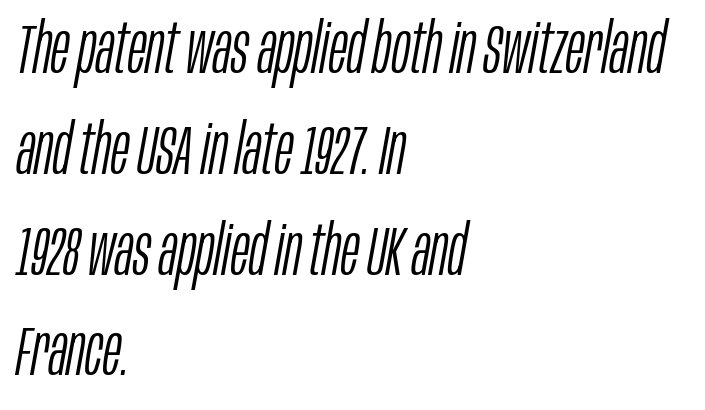
An italicized treatment has been applied to the whole sample. The rendering uses natural spacing where letterforms have individual widths. The lines sit at an ordinary, default distance from one another. Glance below the letters and you will spot only blank space. What stands out about the letter spacing? Nothing — it is the standard amount. The font sits on the lighter half of the weight spectrum, regular included.
